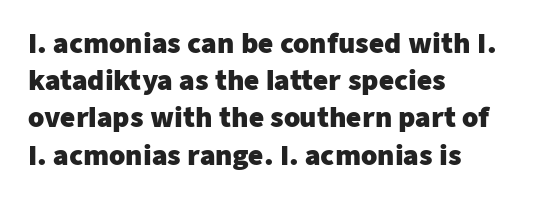
Notice how descenders clear the ascenders below comfortably — that's standard leading. Compared with an ordinary text face, these strokes are far heavier — a full bold. Compared with typical body copy, the letter spacing here is the same. Italic: no, the glyphs are upright roman. The rag falls on the right side of this text block. Descenders hang freely into open space.
